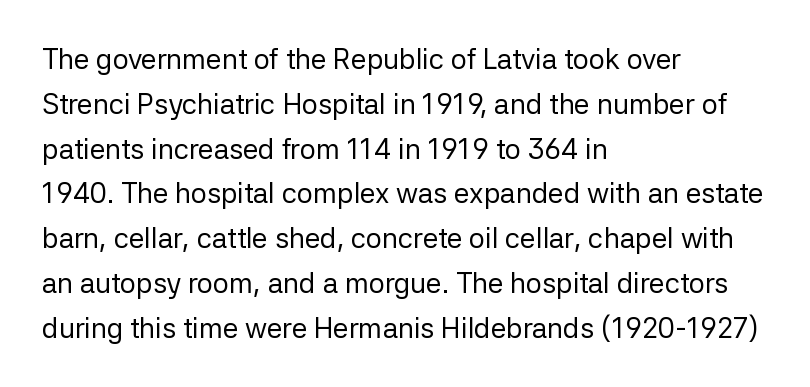
The image shows 28 px regular-weight sans-serif type, upright; set left-aligned, normal line spacing (1.6x), normal letter spacing, not underlined; low stroke contrast and a medium x-height.
